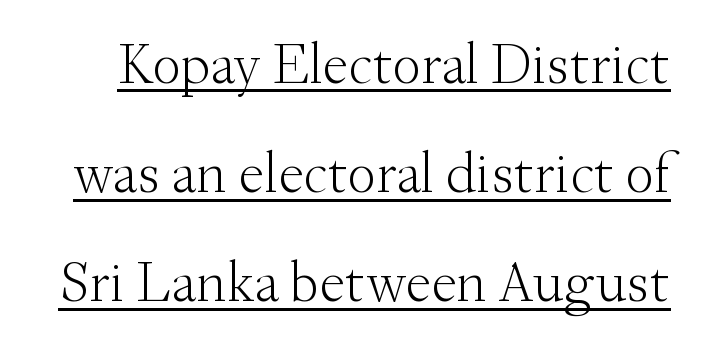
Notice how the stems are strictly vertical — no italics here. Type style note: has serifs. Is the letter spacing exaggerated? No — it looks like the ordinary default. Glance below the letters and you will spot a drawn line.
